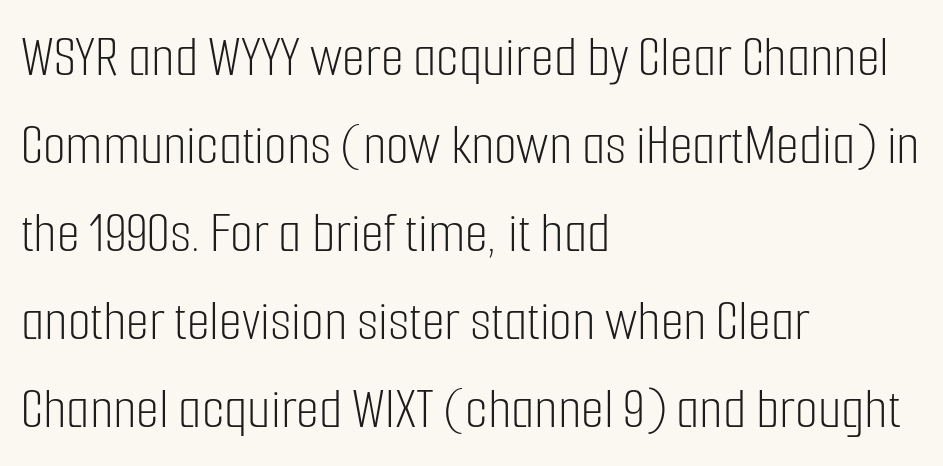
{"serif": "no", "italic": "no", "bold": "no", "weight": "light", "width": "condensed", "stroke_contrast": "low", "x_height": "medium", "monospaced": "no", "underline": "no", "align": "left", "line_spacing": "normal", "line_spacing_ratio": 1.49, "letter_spacing": "normal", "letter_spacing_em": 0.0, "glyph_px": 59}
